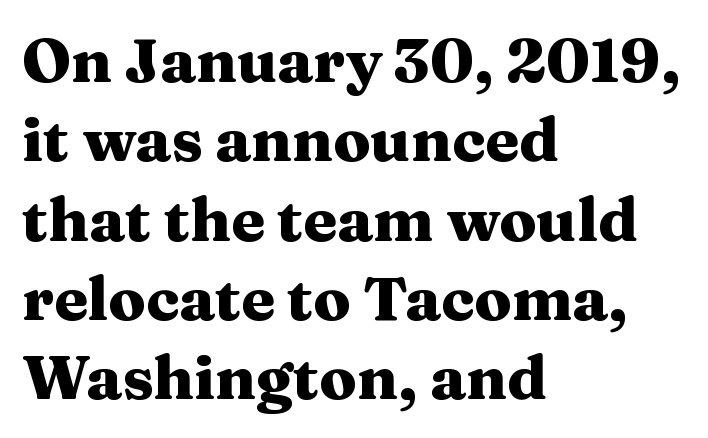
Classification — serif. The area under the type is left untouched. Leading matches the norm, producing a regular column. This sample uses an upright cut, with every glyph sitting square on the baseline. You'd pick this weight for a headline — it's a proper bold.
